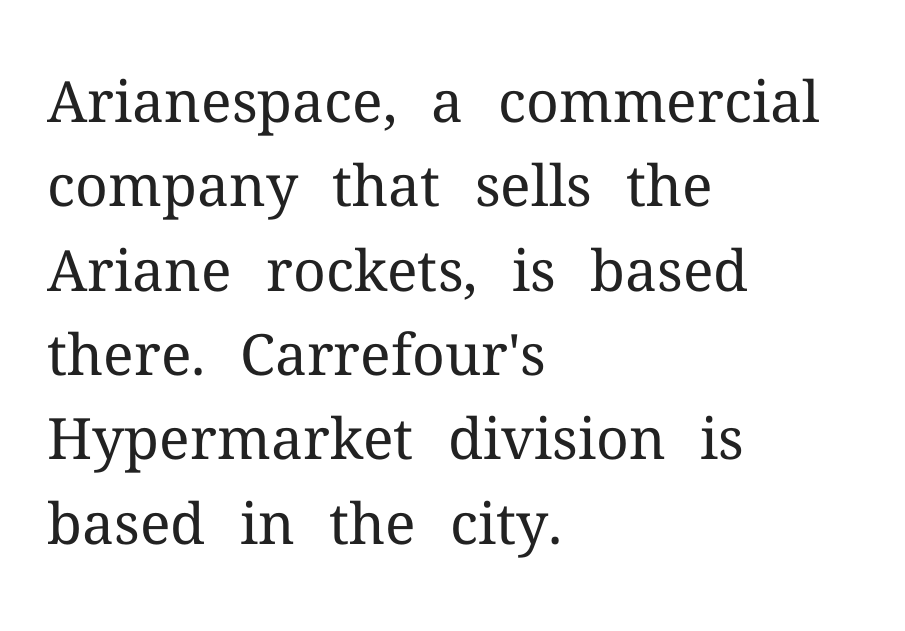
The image shows 57 px regular-weight serif type, upright; set left-aligned, normal line spacing (1.48x), normal letter spacing, not underlined; medium stroke contrast and a medium x-height.
